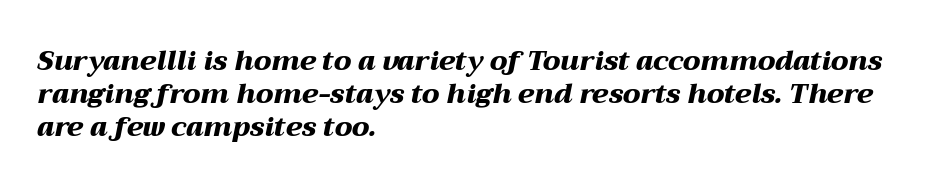
The image shows 27 px bold type, italic (leaning right); set left-aligned, line spacing 1.23x, normal letter spacing, not underlined.
